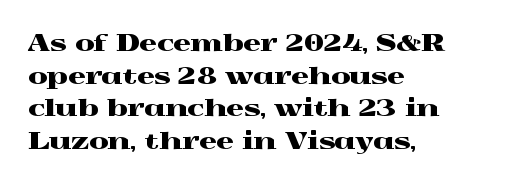
{"italic": "no", "underline": "no", "align": "left", "line_spacing": "normal", "line_spacing_ratio": 1.48, "letter_spacing": "normal", "letter_spacing_em": 0.0, "glyph_px": 22}
